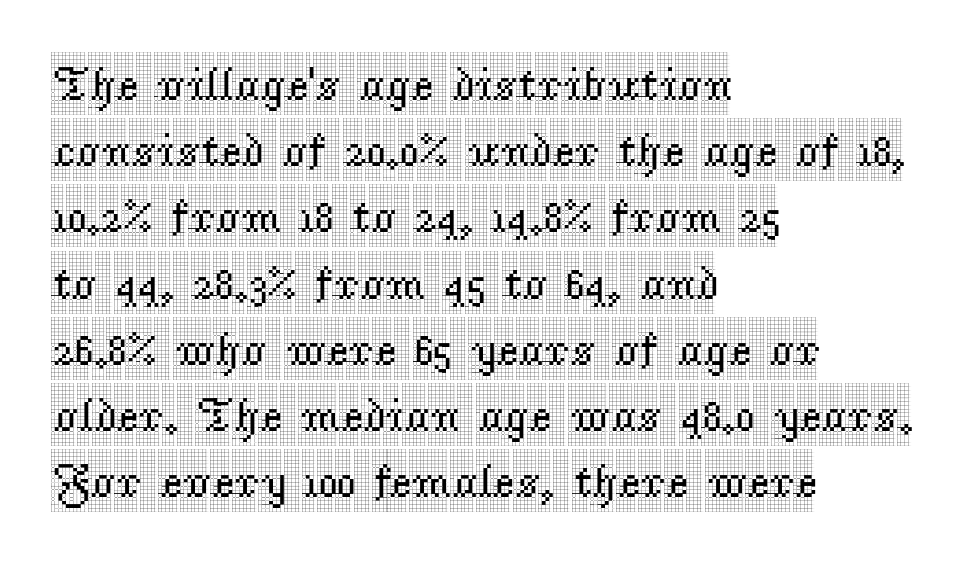
Line starts are locked; line ends wander. The passage shown is typed in a proportional face where columns would drift. Regular leading. Regarding serifs, this sample has them. Check under the words: just untouched page.
